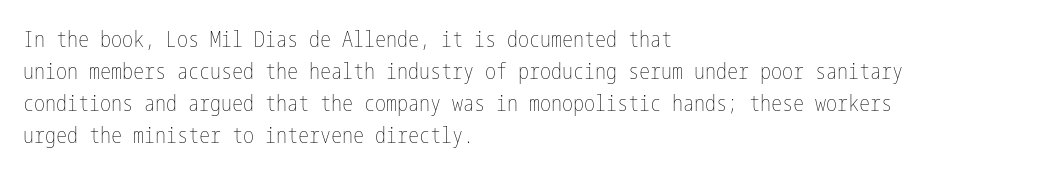
This sample uses an upright cut, with every glyph sitting square on the baseline. Check the space under the baseline: it is left empty. These lines are set flush left with a ragged right edge. Weight: not bold — regular or lighter.
